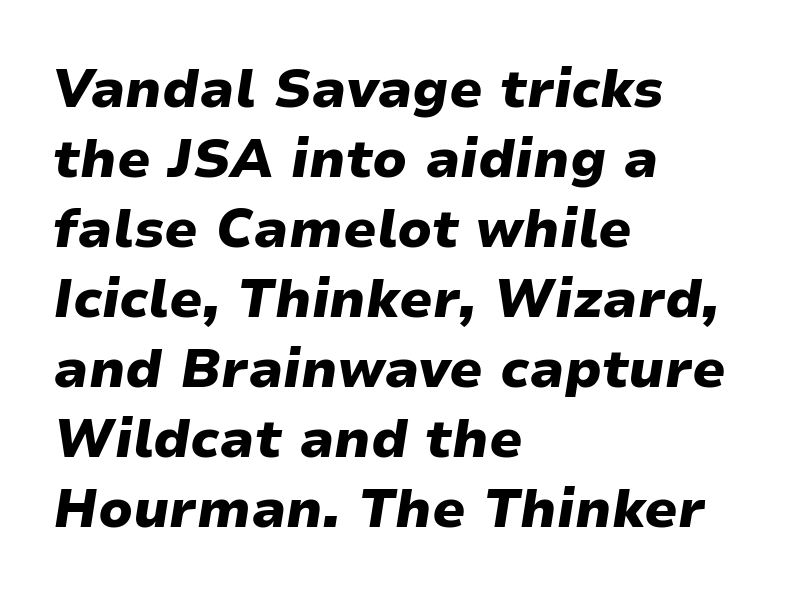
In terms of leading, this rendering sits right in the middle. Nothing unusual about the tracking: characters are spaced as the font intends. The typesetter chose a ragged-right arrangement here. Heavy-handed strokes throughout: this text is bold. The gap between lines stays unmarked.
